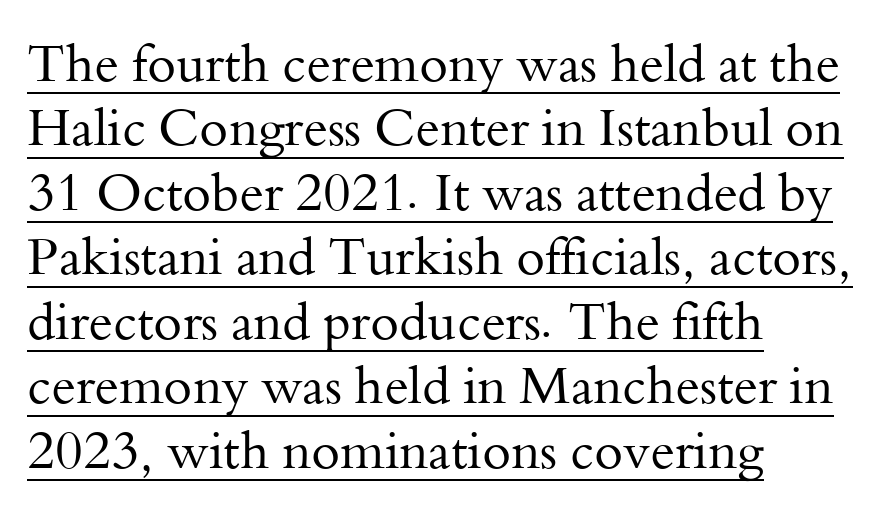
{"serif": "yes", "italic": "no", "bold": "no", "weight": "regular", "width": "normal", "stroke_contrast": "medium", "x_height": "small", "monospaced": "no", "underline": "yes", "align": "left", "line_spacing_ratio": 1.24, "letter_spacing": "normal", "letter_spacing_em": 0.0, "glyph_px": 52}
